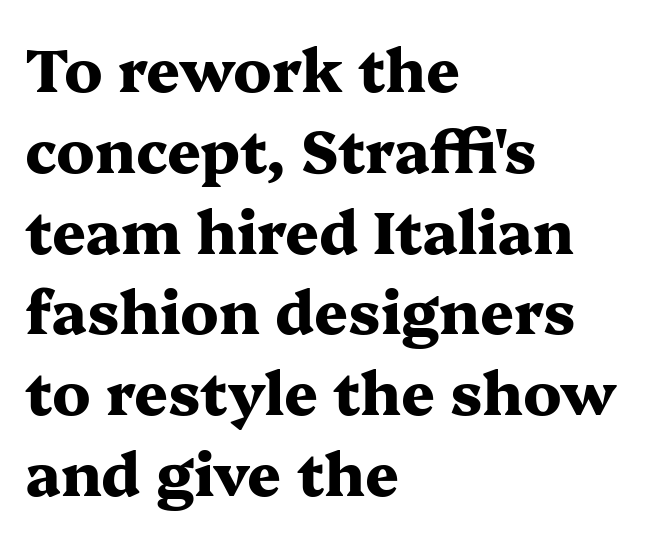
Stroke thickness is high; the sample reads as a true bold. This is the regular roman posture of the typeface. Honestly, the letter spacing is just normal — you wouldn't notice it. Varying glyph widths throughout — classic text-font behaviour. The text was rendered using a seriffed face with decorative stroke endings.
